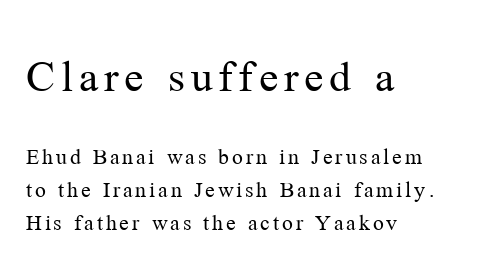
Q: Is the text bold? A: No.
Q: Is the text italic (slanted)? A: No, it is upright.
Q: Is the typeface a serif or a sans-serif typeface? A: Serif.
Q: Is the text underlined? A: No.
Q: How is the paragraph aligned? A: Left-aligned.
Q: Is the spacing between lines tight, normal or loose? A: Normal.
Q: Which block of text is set in a larger size, the first (top) or the second (bottom)? A: The first (top) one.
Q: Width (condensed, normal, or wide)? A: Normal.
Q: Stroke contrast? A: Medium.
Q: x-height? A: Medium.
Q: Monospaced? A: No.
